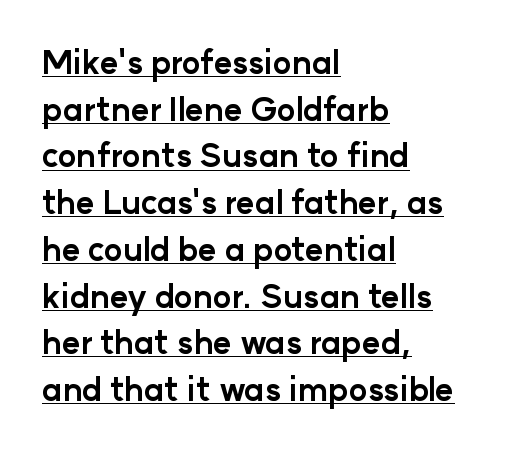
The rendering uses a moderate line-height, typical for paragraphs. Proportional: the letters do not fall into vertical columns. A student would call this left alignment; a typographer would say flush left, rag right. This sample uses an upright cut, with every glyph sitting square on the baseline.
